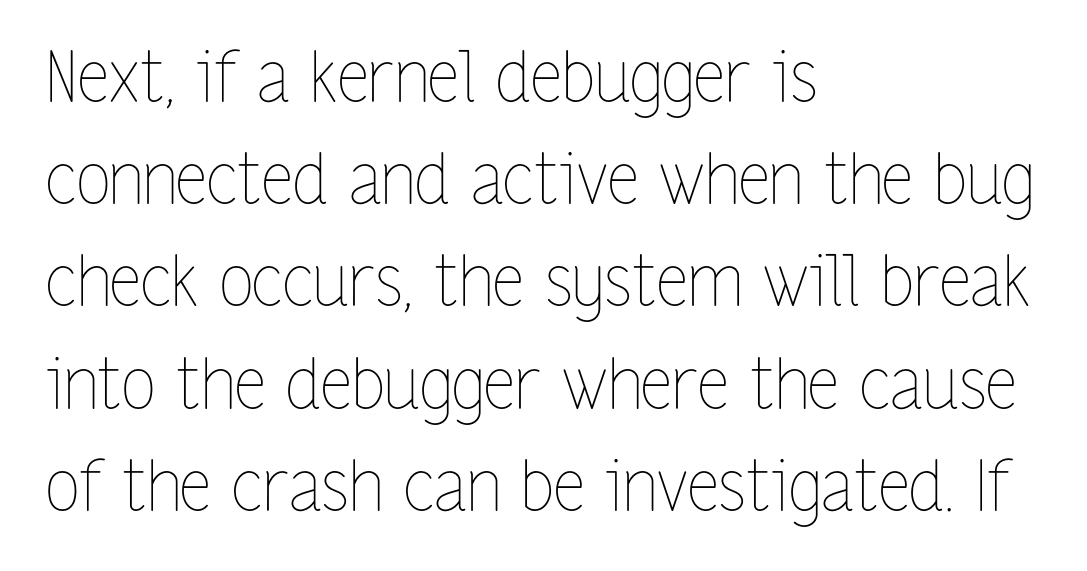
Q: Is the text bold? A: No.
Q: Is the text italic (slanted)? A: No, it is upright.
Q: Is the text underlined? A: No.
Q: How is the paragraph aligned? A: Left-aligned.
Q: Is the spacing between letters normal or unusually wide? A: Normal.
Q: Is the spacing between lines tight, normal or loose? A: Normal.
Q: Width (condensed, normal, or wide)? A: Condensed.
Q: Stroke contrast? A: Low.
Q: x-height? A: Medium.
Q: Monospaced? A: No.
